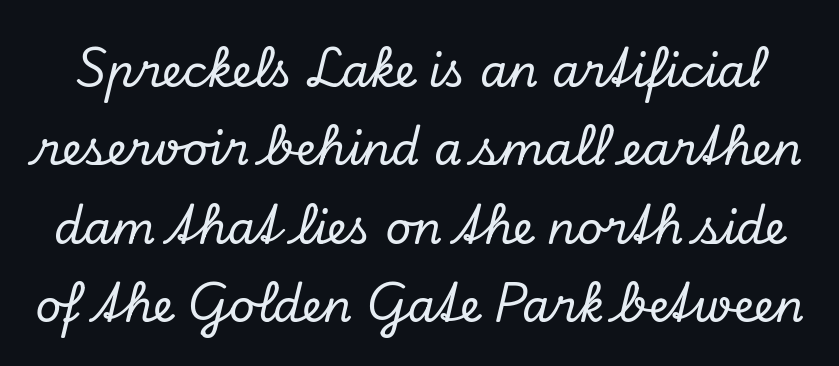
The image shows 45 px serif type, italic (leaning right); set line spacing 1.74x, normal letter spacing, not underlined; low stroke contrast and a small x-height.
